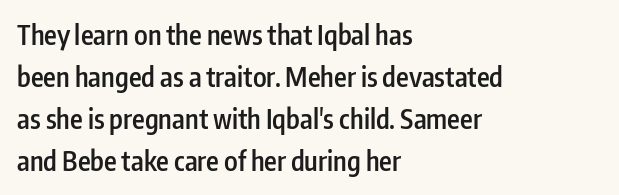
Q: Is the text bold? A: Semi-bold.
Q: Is the text italic (slanted)? A: No, it is upright.
Q: Is the text underlined? A: No.
Q: How is the paragraph aligned? A: Left-aligned.
Q: Is the spacing between letters normal or unusually wide? A: Normal.
Q: Is the spacing between lines tight, normal or loose? A: Normal.
